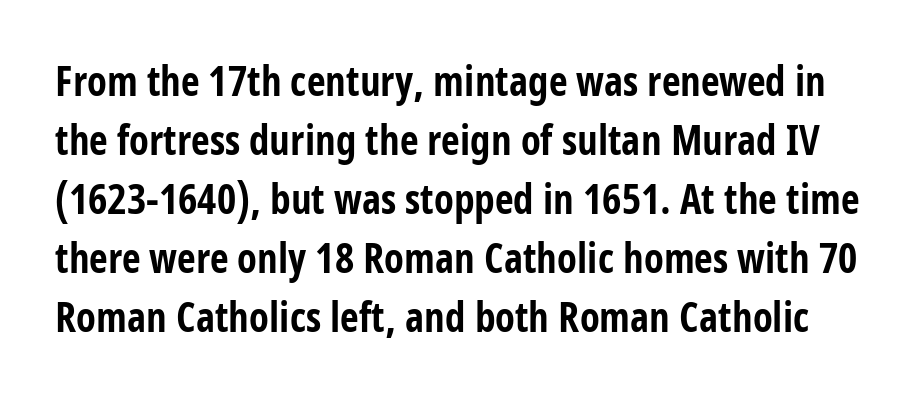
{"serif": "no", "italic": "no", "bold": "yes", "weight": "bold", "width": "condensed", "stroke_contrast": "low", "x_height": "large", "monospaced": "no", "underline": "no", "line_spacing": "normal", "line_spacing_ratio": 1.44, "letter_spacing": "normal", "letter_spacing_em": 0.0, "glyph_px": 41}
